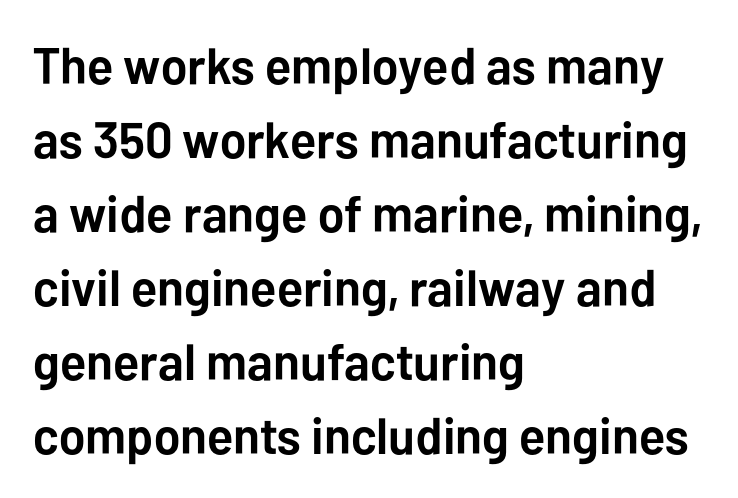
The image shows 51 px semibold sans-serif type, upright; set left-aligned, normal line spacing (1.45x), normal letter spacing, not underlined; low stroke contrast and a medium x-height.
